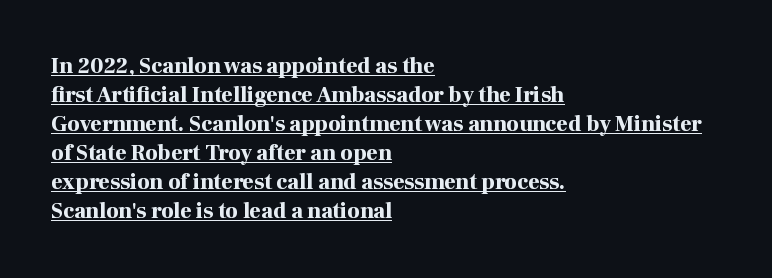
{"italic": "no", "bold": "yes", "underline": "yes", "align": "left", "line_spacing": "normal", "line_spacing_ratio": 1.32, "letter_spacing": "normal", "letter_spacing_em": 0.0, "glyph_px": 22}
